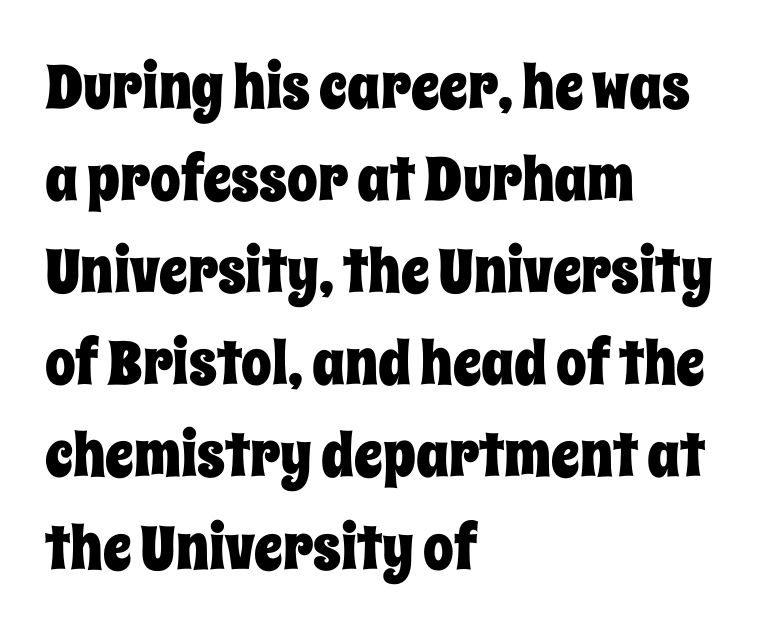
The rendering keeps characters at their native spacing. Nope, not italic — everything's standing straight. Evenly set lines give the paragraph a standard silhouette. Alignment: flush left. Has an underline been added? It has not. Each letter keeps its own natural width here, so spacing adapts to shape.
